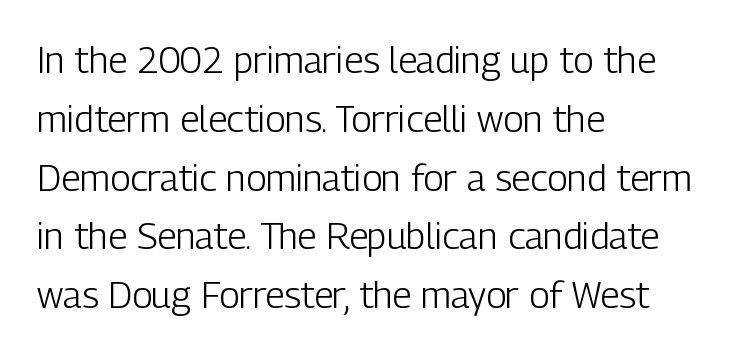
{"serif": "no", "italic": "no", "bold": "no", "weight": "light", "width": "condensed", "stroke_contrast": "low", "x_height": "medium", "monospaced": "no", "underline": "no", "align": "left", "line_spacing": "normal", "line_spacing_ratio": 1.59, "letter_spacing": "normal", "letter_spacing_em": 0.0, "glyph_px": 37}
